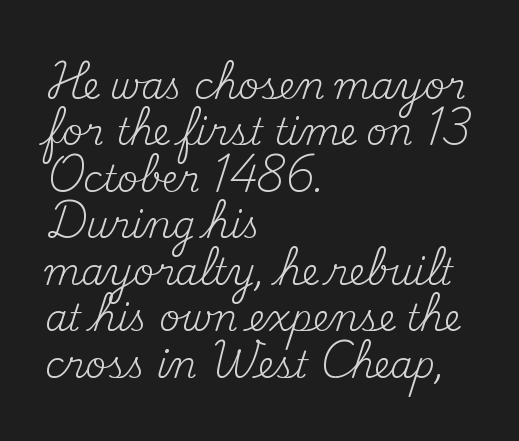
The image shows 36 px regular-weight serif type; set left-aligned, normal line spacing (1.29x), normal letter spacing, not underlined; medium stroke contrast and a small x-height.
